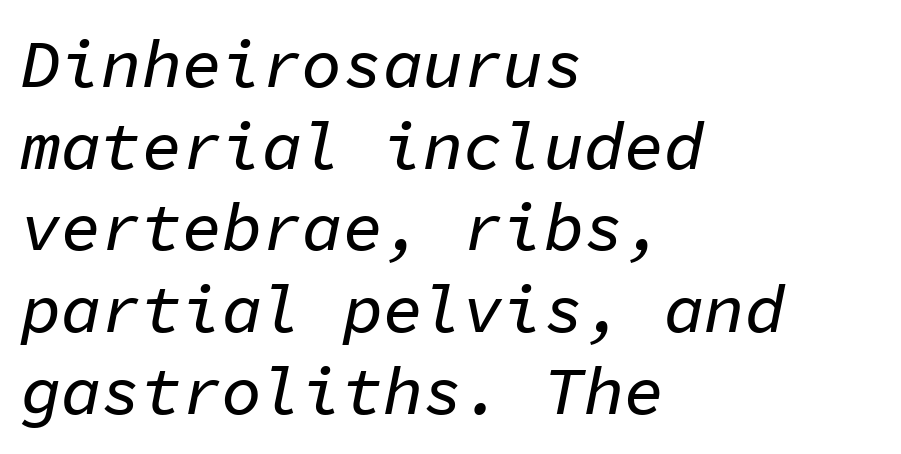
{"italic": "yes", "lean": "right", "slant_degrees": 11, "width": "normal", "stroke_contrast": "low", "x_height": "medium", "monospaced": "yes", "underline": "no", "align": "left", "line_spacing_ratio": 1.22, "letter_spacing": "normal", "letter_spacing_em": 0.0, "glyph_px": 67}
